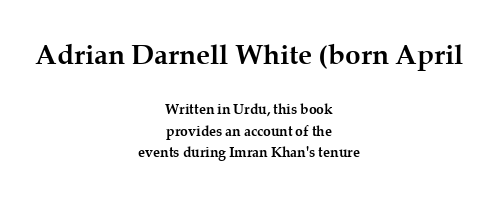
This sample keeps an unexceptional amount of space between lines. A student would notice the top passage is typeset larger than what follows. The line texture is even and compact thanks to regular tracking. A bare baseline throughout the passage. Notice how thick the strokes are: this is what a full bold looks like. Old-style or modern, the face here clearly has serifs.
